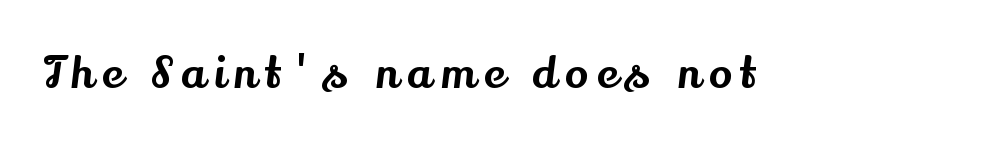
{"serif": "yes", "width": "normal", "stroke_contrast": "medium", "x_height": "small", "monospaced": "no", "underline": "no", "letter_spacing": "wide", "letter_spacing_em": 0.22, "glyph_px": 43}
